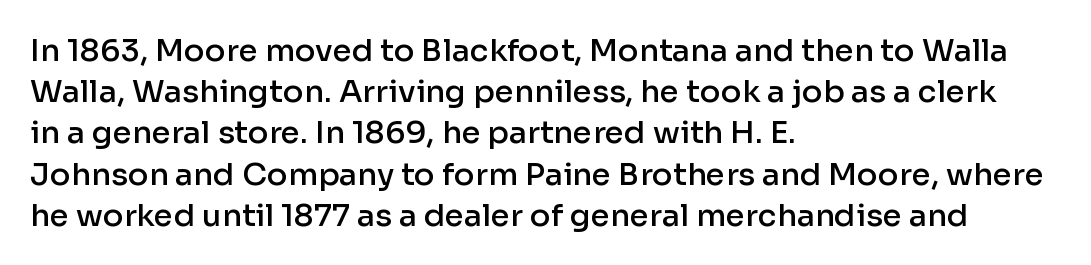
The image shows 31 px semibold sans-serif type, upright; set left-aligned, normal line spacing (1.33x), normal letter spacing, not underlined; low stroke contrast and a medium x-height.
